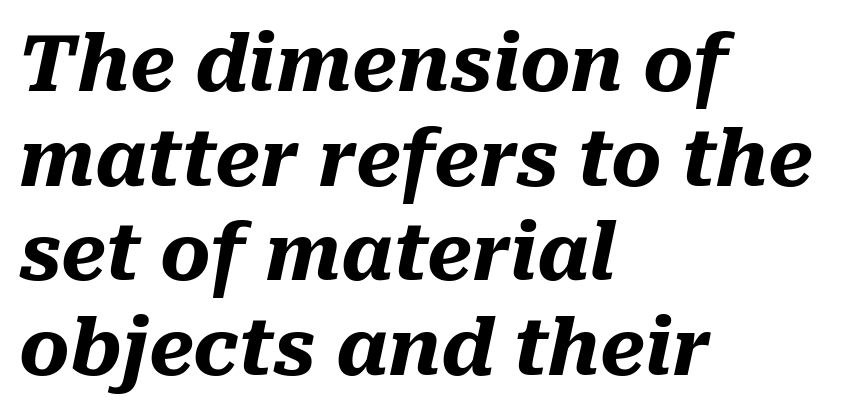
Q: Is the text bold? A: Yes.
Q: Is the text italic (slanted)? A: Yes, it leans right by about 10 degrees.
Q: Is the text underlined? A: No.
Q: How is the paragraph aligned? A: Left-aligned.
Q: Is the spacing between letters normal or unusually wide? A: Normal.
Q: Width (condensed, normal, or wide)? A: Normal.
Q: Stroke contrast? A: Medium.
Q: x-height? A: Medium.
Q: Monospaced? A: No.
